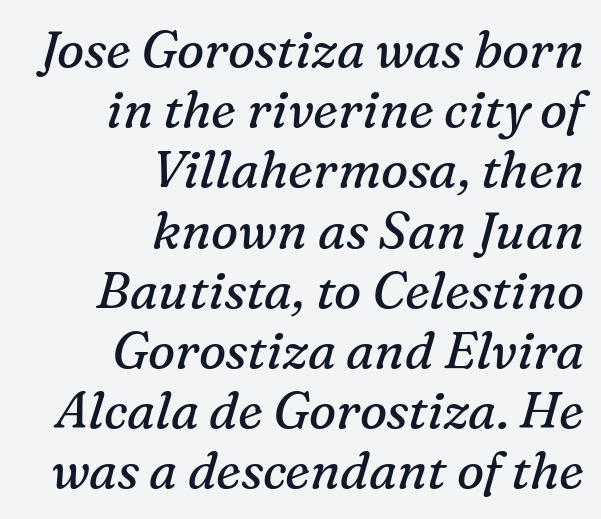
Q: Is the text bold? A: No.
Q: Is the text italic (slanted)? A: Yes, it leans right by about 16 degrees.
Q: Is the typeface a serif or a sans-serif typeface? A: Serif.
Q: Is the text underlined? A: No.
Q: How is the paragraph aligned? A: Right-aligned.
Q: Is the spacing between letters normal or unusually wide? A: Normal.
Q: Width (condensed, normal, or wide)? A: Normal.
Q: Stroke contrast? A: Medium.
Q: x-height? A: Medium.
Q: Monospaced? A: No.
